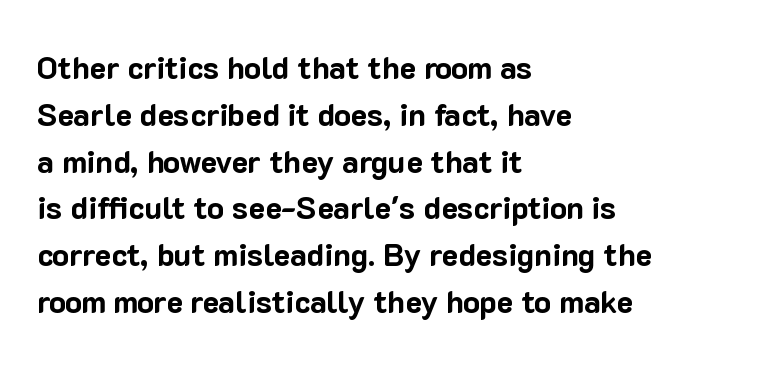
The image shows 31 px bold sans-serif type, upright; set left-aligned, normal line spacing (1.51x), normal letter spacing, not underlined; low stroke contrast and a medium x-height.
